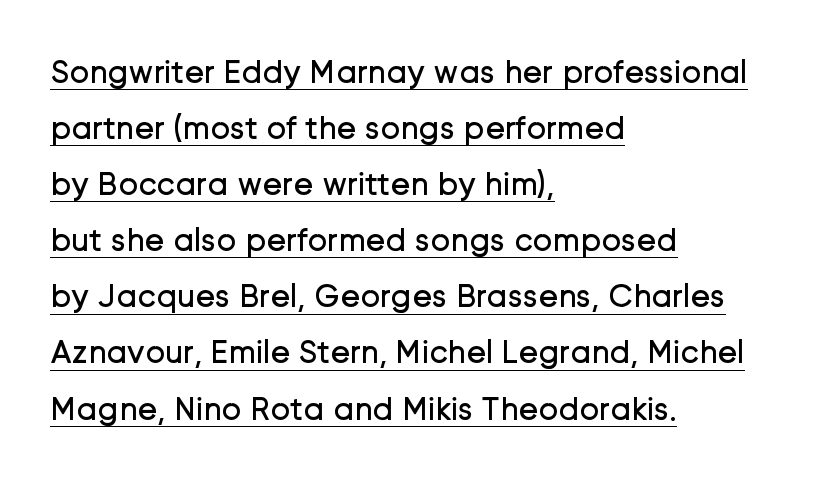
The image shows 33 px regular-weight sans-serif type, upright; set left-aligned, normal line spacing (1.7x), normal letter spacing, underlined; low stroke contrast and a medium x-height.
